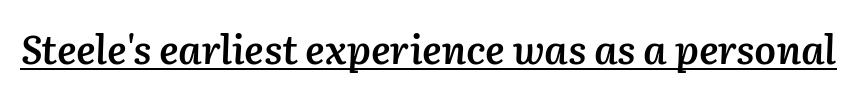
{"italic": "yes", "lean": "right", "slant_degrees": 2, "bold": "semi", "weight": "semibold", "width": "normal", "stroke_contrast": "medium", "x_height": "medium", "monospaced": "no", "underline": "yes", "letter_spacing": "normal", "letter_spacing_em": 0.0, "glyph_px": 39}
